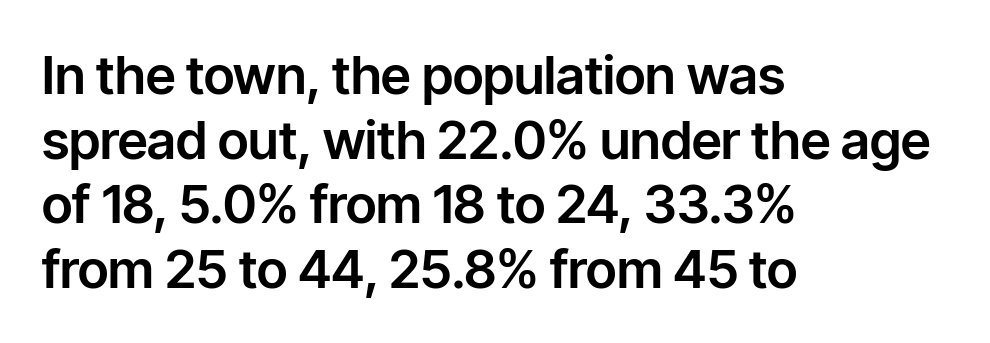
These lines are rendered in a variable-pitch font. Characters follow at the spacing the type designer built in. Posture: upright roman. This rendering features lettering with no underline.
